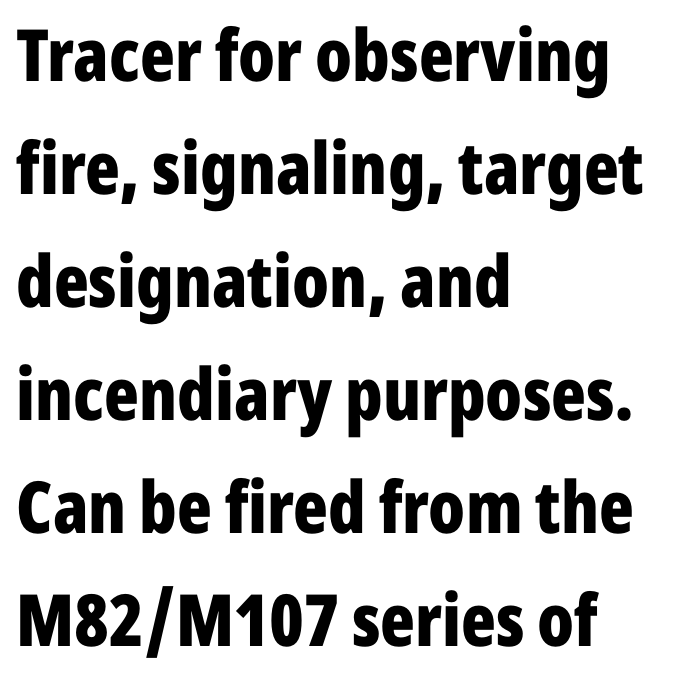
Q: Is the text bold? A: Yes.
Q: Is the text italic (slanted)? A: No, it is upright.
Q: Is the typeface a serif or a sans-serif typeface? A: Sans-serif.
Q: Is the text underlined? A: No.
Q: How is the paragraph aligned? A: Left-aligned.
Q: Is the spacing between letters normal or unusually wide? A: Normal.
Q: Is the spacing between lines tight, normal or loose? A: Normal.
Q: Width (condensed, normal, or wide)? A: Condensed.
Q: Stroke contrast? A: Low.
Q: x-height? A: Medium.
Q: Monospaced? A: No.
